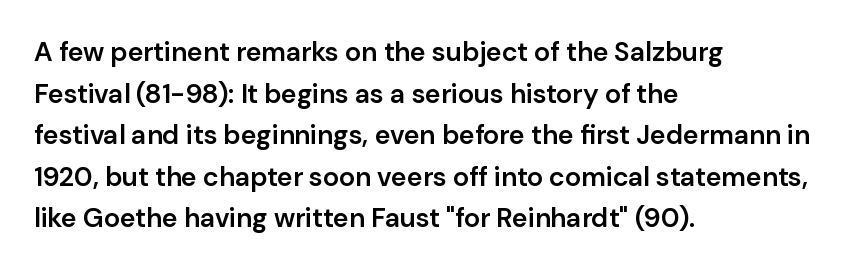
The foot of each line stays bare and open. Teacher's note: observe the even left margin — that is flush-left alignment. Summary of vertical rhythm: regular, with standard interline spacing. The typesetting leans somewhat heavy: a semibold. The lettering stays uniformly vertical, giving the passage a roman look.
